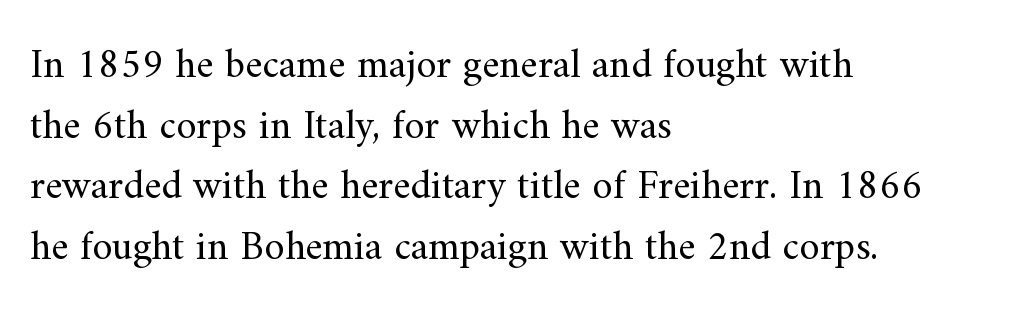
The image shows 41 px regular-weight serif type, upright; set left-aligned, normal line spacing (1.48x), normal letter spacing, not underlined; medium stroke contrast and a small x-height.
